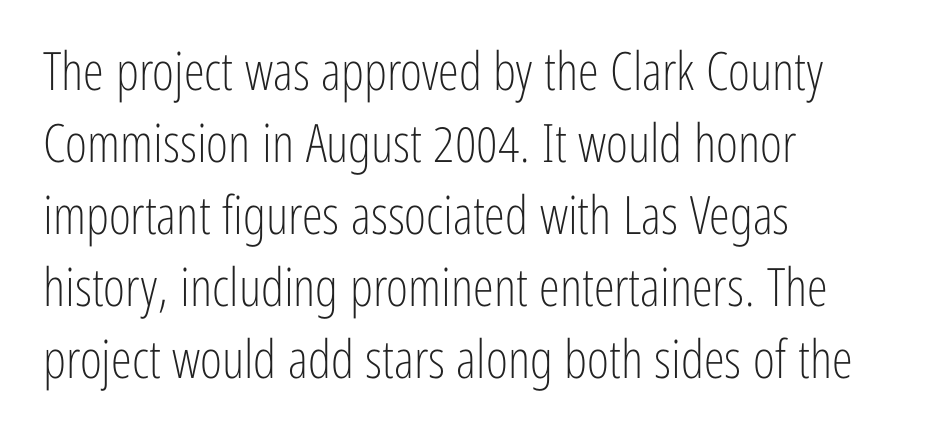
{"serif": "no", "italic": "no", "bold": "no", "weight": "light", "width": "condensed", "stroke_contrast": "low", "x_height": "medium", "monospaced": "no", "underline": "no", "align": "left", "line_spacing": "normal", "line_spacing_ratio": 1.36, "letter_spacing": "normal", "letter_spacing_em": 0.0, "glyph_px": 53}
